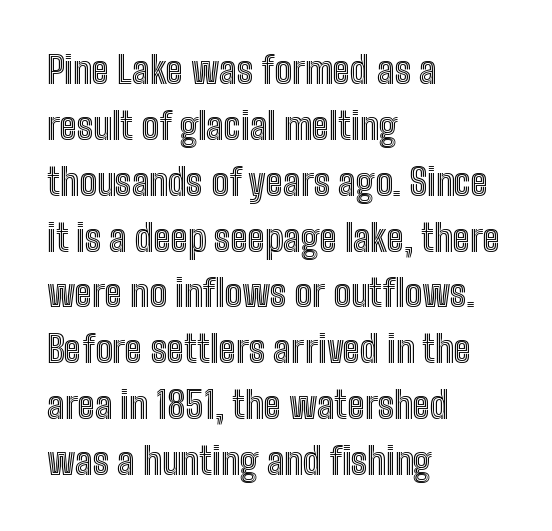
The image shows 37 px condensed type, upright; set left-aligned, normal line spacing (1.51x), normal letter spacing, not underlined; a medium x-height.
